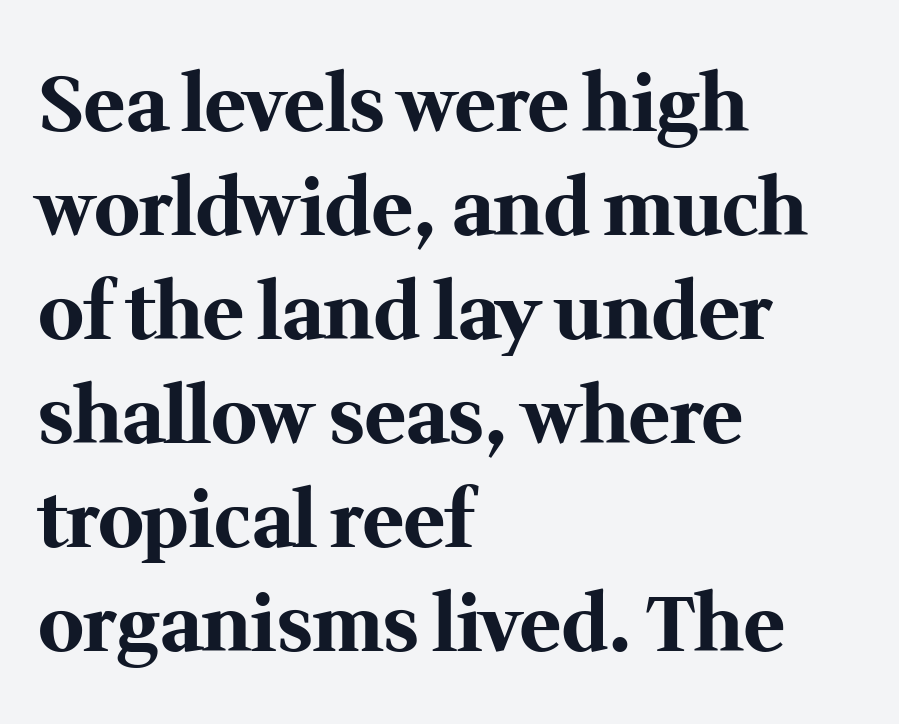
Q: Is the text bold? A: Yes.
Q: Is the text italic (slanted)? A: No, it is upright.
Q: Is the typeface a serif or a sans-serif typeface? A: Serif.
Q: Is the text underlined? A: No.
Q: How is the paragraph aligned? A: Left-aligned.
Q: Is the spacing between letters normal or unusually wide? A: Normal.
Q: Is the spacing between lines tight, normal or loose? A: Normal.
Q: Width (condensed, normal, or wide)? A: Normal.
Q: Stroke contrast? A: Medium.
Q: x-height? A: Medium.
Q: Monospaced? A: No.
